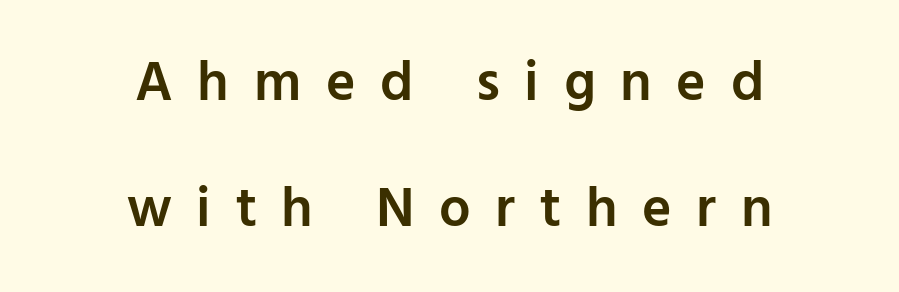
{"serif": "no", "italic": "no", "bold": "semi", "weight": "semibold", "width": "normal", "stroke_contrast": "low", "x_height": "medium", "monospaced": "no", "underline": "no", "align": "center", "line_spacing": "loose", "line_spacing_ratio": 2.25, "letter_spacing": "wide", "letter_spacing_em": 0.44, "glyph_px": 56}
